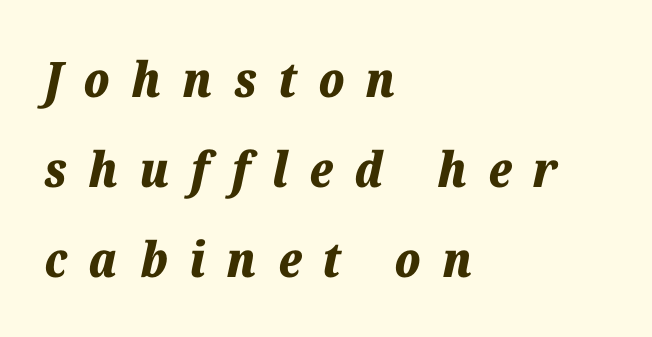
The image shows 49 px bold type, italic (leaning right); set left-aligned, line spacing 1.84x, unusually wide letter spacing (+0.44 em), not underlined; low stroke contrast and a medium x-height.
